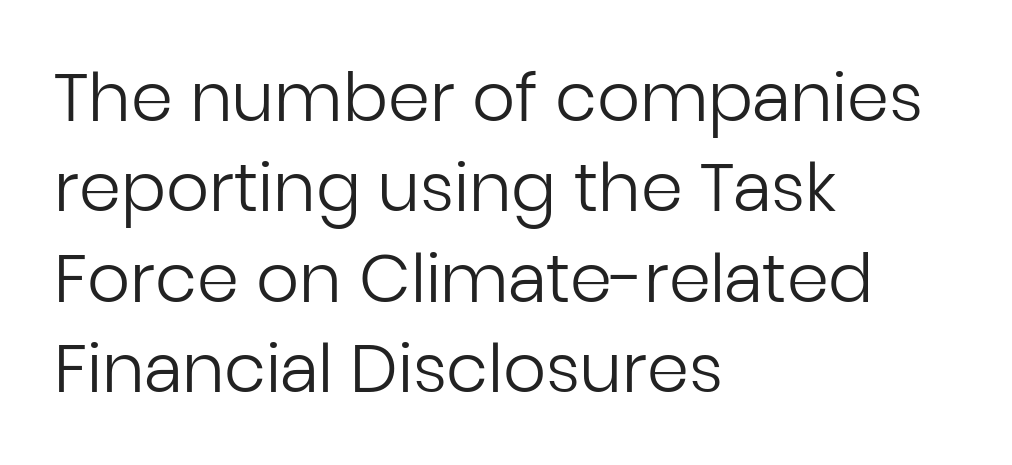
The image shows 67 px regular-weight sans-serif type, upright; set left-aligned, normal line spacing (1.35x), normal letter spacing, not underlined; low stroke contrast and a medium x-height.
